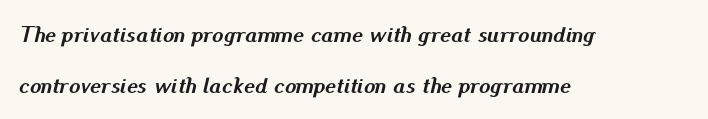
The image shows 23 px bold type, italic (leaning right); set left-aligned, loose line spacing (2.22x), normal letter spacing, not underlined.
